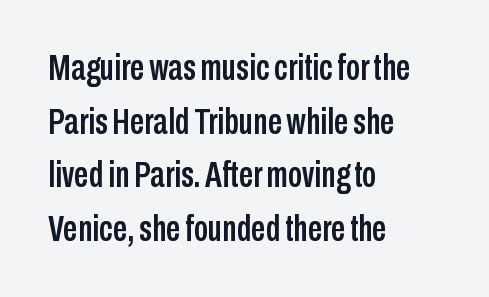
{"serif": "no", "italic": "no", "width": "condensed", "stroke_contrast": "low", "x_height": "medium", "monospaced": "no", "underline": "no", "align": "left", "line_spacing": "normal", "line_spacing_ratio": 1.49, "letter_spacing": "normal", "letter_spacing_em": 0.0, "glyph_px": 36}
